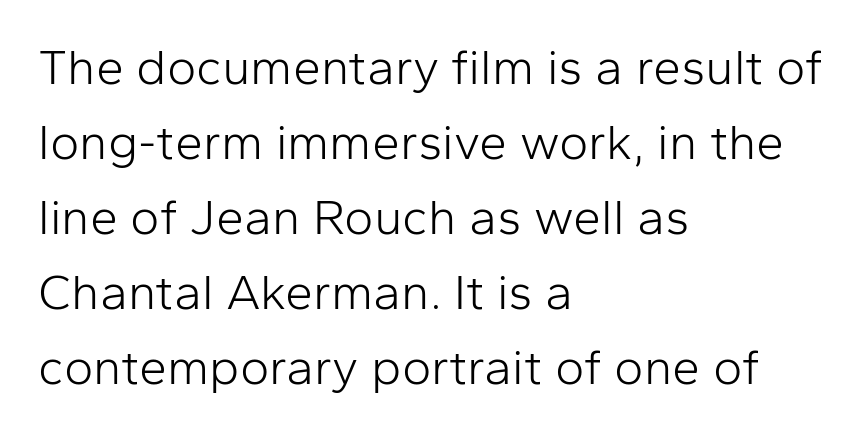
Q: Is the text bold? A: No.
Q: Is the text italic (slanted)? A: No, it is upright.
Q: Is the typeface a serif or a sans-serif typeface? A: Sans-serif.
Q: Is the text underlined? A: No.
Q: How is the paragraph aligned? A: Left-aligned.
Q: Is the spacing between letters normal or unusually wide? A: Normal.
Q: Is the spacing between lines tight, normal or loose? A: Normal.
Q: Width (condensed, normal, or wide)? A: Normal.
Q: Stroke contrast? A: Low.
Q: x-height? A: Medium.
Q: Monospaced? A: No.
